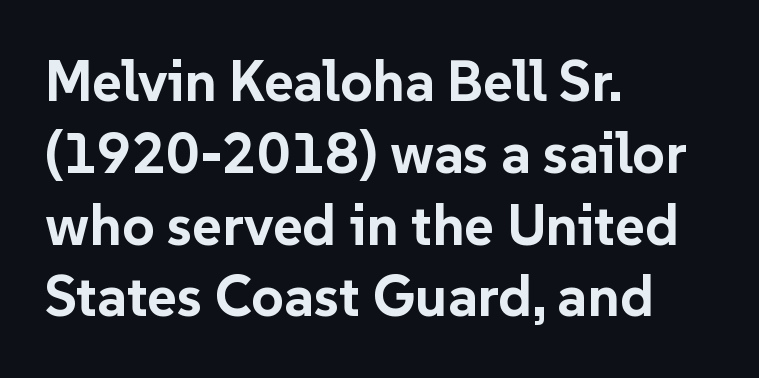
The image shows 57 px bold sans-serif type, upright; set left-aligned, normal line spacing (1.26x), normal letter spacing, not underlined; low stroke contrast and a medium x-height.
